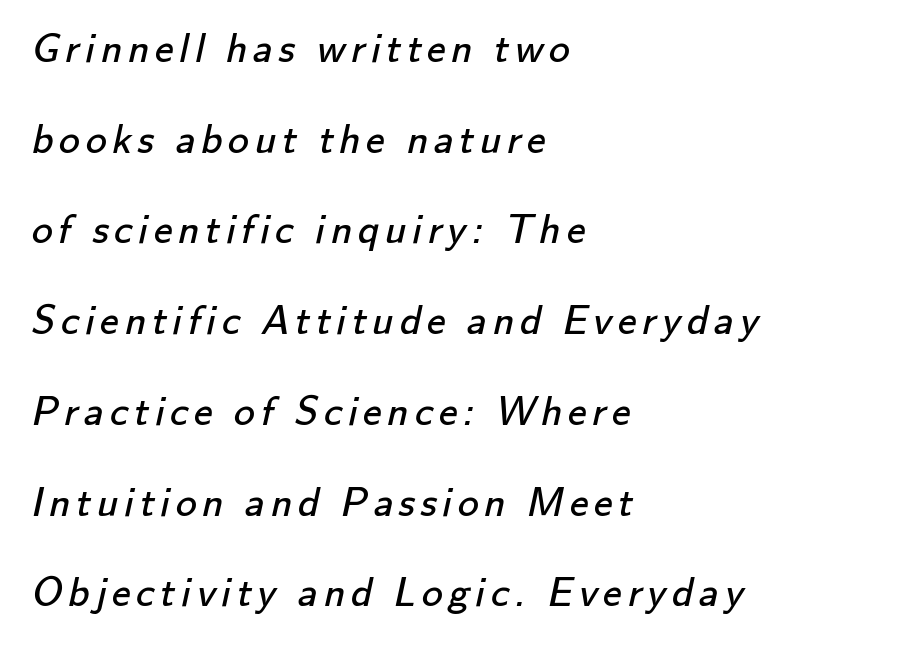
Q: Is the text bold? A: No.
Q: Is the typeface a serif or a sans-serif typeface? A: Sans-serif.
Q: Is the text underlined? A: No.
Q: How is the paragraph aligned? A: Left-aligned.
Q: Is the spacing between lines tight, normal or loose? A: Loose.
Q: Width (condensed, normal, or wide)? A: Normal.
Q: Stroke contrast? A: Low.
Q: x-height? A: Small.
Q: Monospaced? A: No.
